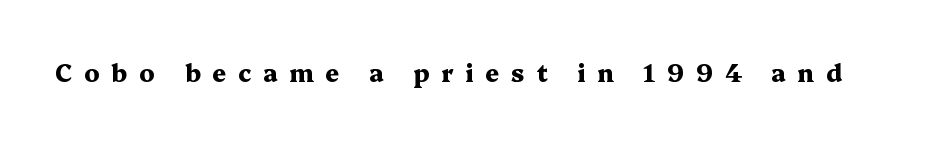
Q: Is the text bold? A: Yes.
Q: Is the text italic (slanted)? A: No, it is upright.
Q: Is the text underlined? A: No.
Q: Is the spacing between letters normal or unusually wide? A: Unusually wide.
